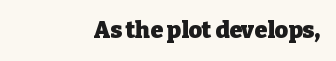
Q: Is the text bold? A: Yes.
Q: Is the text italic (slanted)? A: No, it is upright.
Q: Is the text underlined? A: No.
Q: How is the paragraph aligned? A: Right-aligned.
Q: Is the spacing between letters normal or unusually wide? A: Normal.
